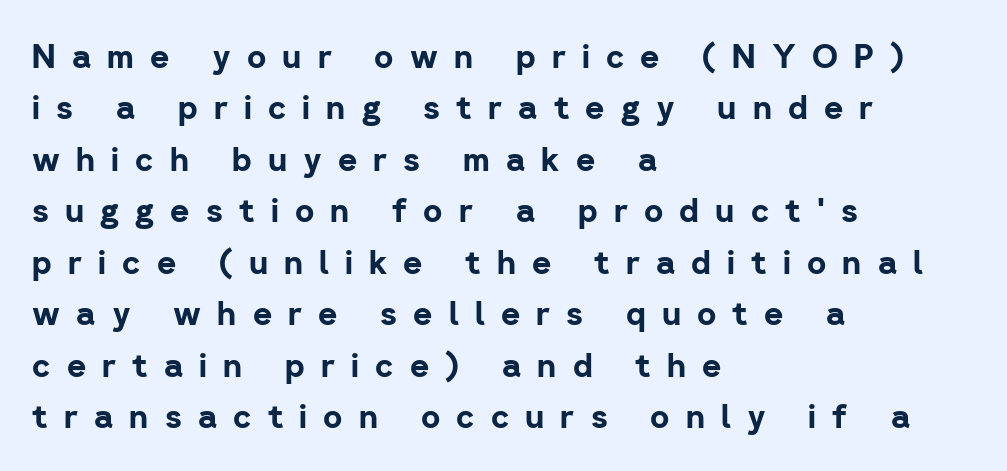
Weight check: bold — yes, fully. Lines of text with bare space underneath. Notice how the passage keeps a crisp vertical edge on the left only. This rendering employs a face without finishing strokes, i.e., a sans-serif. These lines are rendered in a variable-pitch font. Interline gaps are of average width in this sample.
